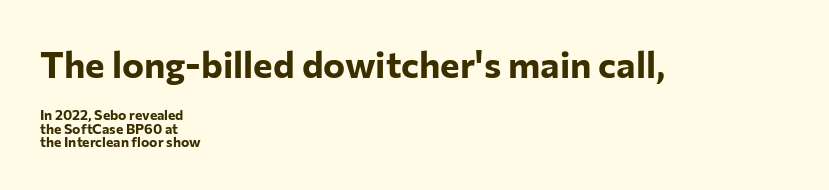
Q: Is the text bold? A: Yes.
Q: Is the text italic (slanted)? A: No, it is upright.
Q: Is the typeface a serif or a sans-serif typeface? A: Sans-serif.
Q: Is the text underlined? A: No.
Q: How is the paragraph aligned? A: Left-aligned.
Q: Is the spacing between letters normal or unusually wide? A: Normal.
Q: Is the spacing between lines tight, normal or loose? A: Tight.
Q: Which block of text is set in a larger size, the first (top) or the second (bottom)? A: The first (top) one.
Q: Width (condensed, normal, or wide)? A: Normal.
Q: Stroke contrast? A: Low.
Q: x-height? A: Medium.
Q: Monospaced? A: No.
